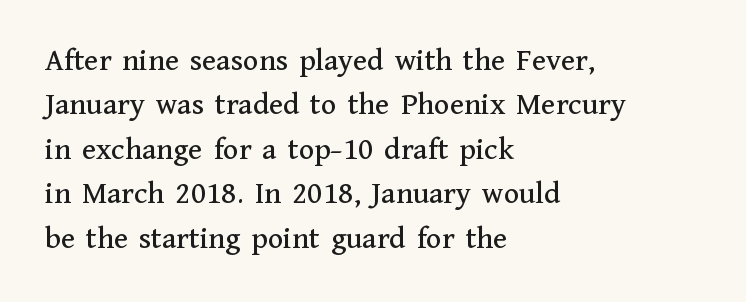
{"serif": "yes", "italic": "no", "width": "normal", "stroke_contrast": "medium", "x_height": "medium", "monospaced": "no", "underline": "no", "align": "left", "line_spacing": "normal", "line_spacing_ratio": 1.39, "letter_spacing": "normal", "letter_spacing_em": 0.0, "glyph_px": 32}
